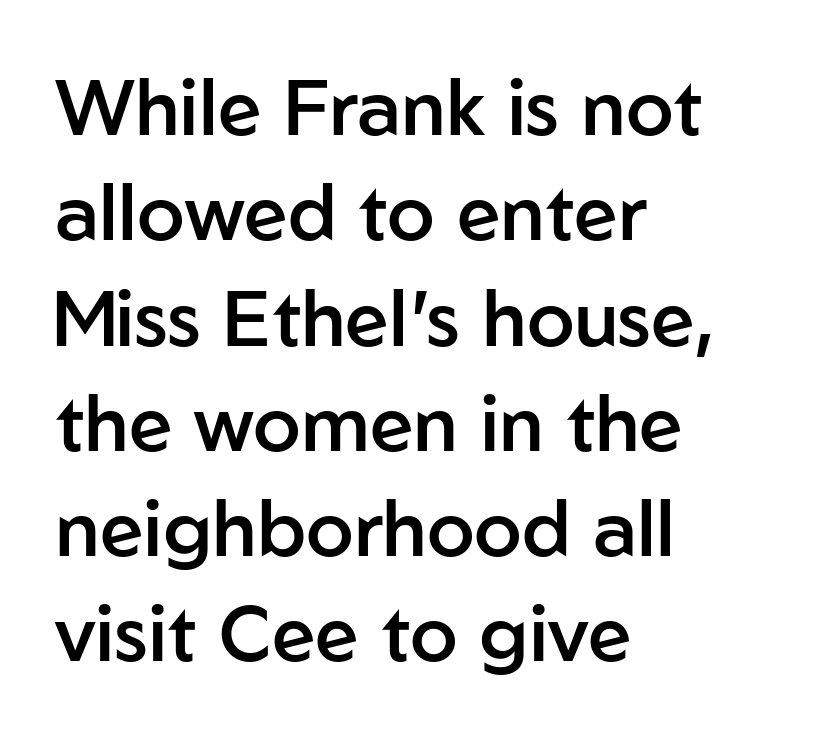
Q: Is the text bold? A: Semi-bold.
Q: Is the text italic (slanted)? A: No, it is upright.
Q: Is the typeface a serif or a sans-serif typeface? A: Sans-serif.
Q: Is the text underlined? A: No.
Q: How is the paragraph aligned? A: Left-aligned.
Q: Is the spacing between letters normal or unusually wide? A: Normal.
Q: Is the spacing between lines tight, normal or loose? A: Normal.
Q: Width (condensed, normal, or wide)? A: Normal.
Q: Stroke contrast? A: Low.
Q: x-height? A: Medium.
Q: Monospaced? A: No.
